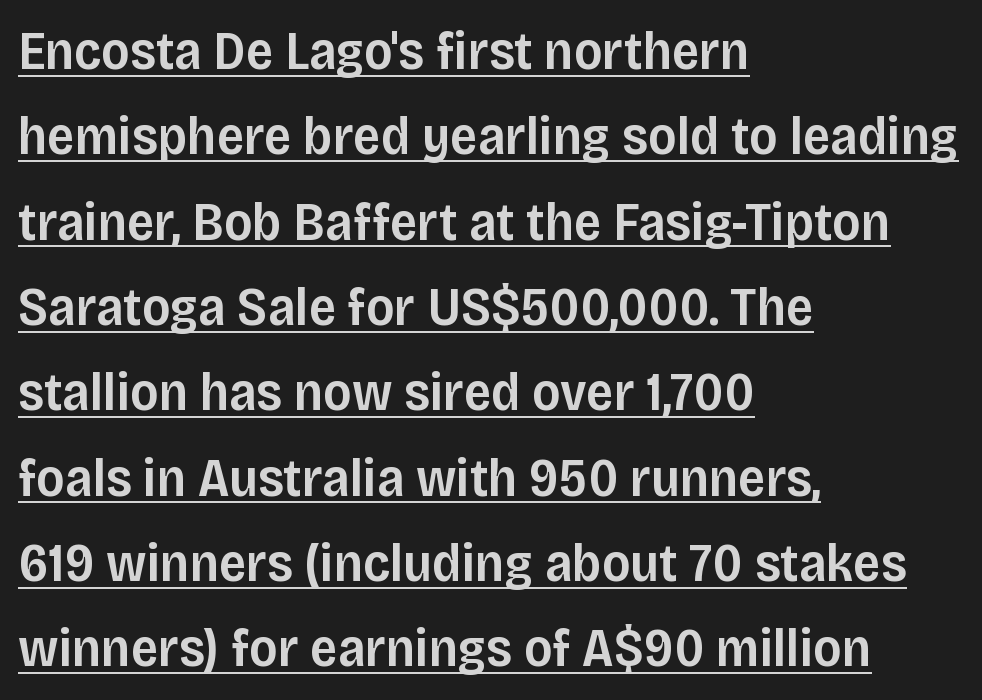
{"serif": "no", "italic": "no", "bold": "semi", "weight": "semibold", "width": "normal", "stroke_contrast": "low", "x_height": "large", "monospaced": "no", "underline": "yes", "align": "left", "line_spacing": "normal", "line_spacing_ratio": 1.58, "letter_spacing": "normal", "letter_spacing_em": 0.0, "glyph_px": 54}
